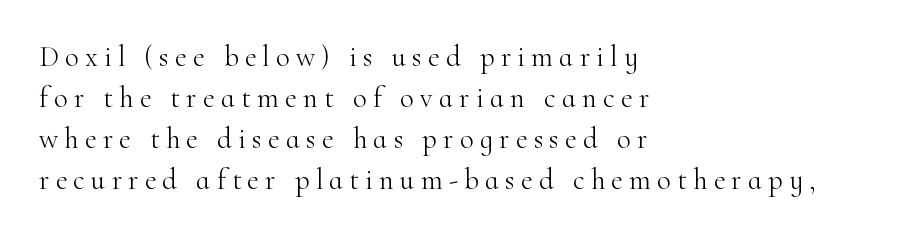
Q: Is the text bold? A: No.
Q: Is the text italic (slanted)? A: No, it is upright.
Q: Is the typeface a serif or a sans-serif typeface? A: Serif.
Q: Is the text underlined? A: No.
Q: How is the paragraph aligned? A: Left-aligned.
Q: Is the spacing between letters normal or unusually wide? A: Unusually wide.
Q: Is the spacing between lines tight, normal or loose? A: Normal.
Q: Width (condensed, normal, or wide)? A: Normal.
Q: Stroke contrast? A: High.
Q: x-height? A: Small.
Q: Monospaced? A: No.
